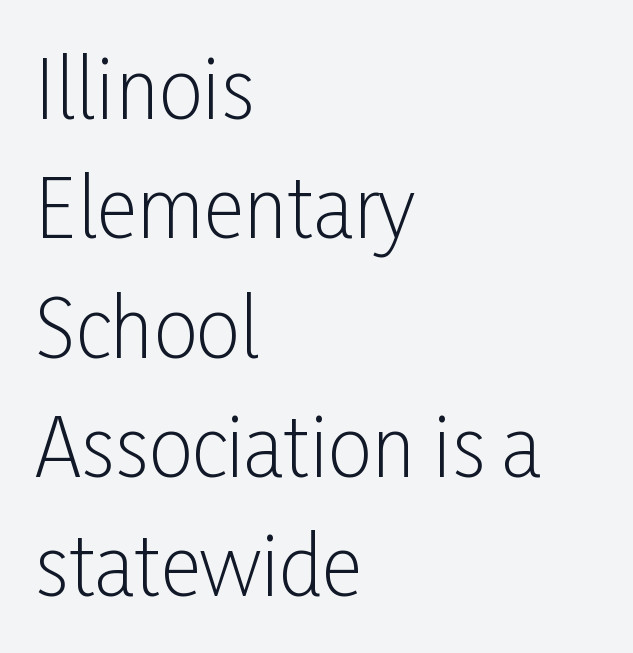
{"serif": "no", "italic": "no", "bold": "no", "weight": "light", "width": "condensed", "stroke_contrast": "low", "x_height": "medium", "monospaced": "no", "underline": "no", "align": "left", "line_spacing": "normal", "line_spacing_ratio": 1.51, "letter_spacing": "normal", "letter_spacing_em": 0.0, "glyph_px": 79}
